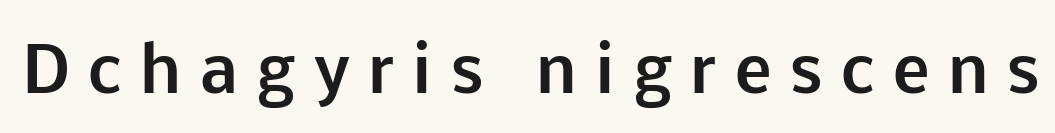
Q: Is the text bold? A: Yes.
Q: Is the text italic (slanted)? A: No, it is upright.
Q: Is the typeface a serif or a sans-serif typeface? A: Sans-serif.
Q: Is the text underlined? A: No.
Q: Is the spacing between letters normal or unusually wide? A: Unusually wide.
Q: Width (condensed, normal, or wide)? A: Normal.
Q: Stroke contrast? A: Low.
Q: x-height? A: Medium.
Q: Monospaced? A: No.
